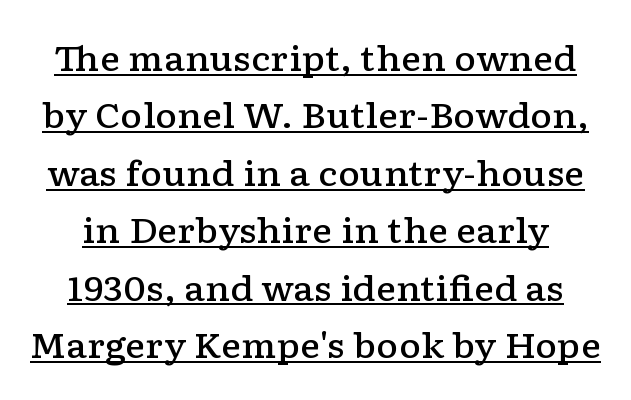
{"serif": "yes", "italic": "no", "bold": "semi", "weight": "semibold", "width": "wide", "stroke_contrast": "low", "x_height": "medium", "monospaced": "no", "underline": "yes", "line_spacing": "normal", "line_spacing_ratio": 1.69, "letter_spacing": "normal", "letter_spacing_em": 0.0, "glyph_px": 34}
